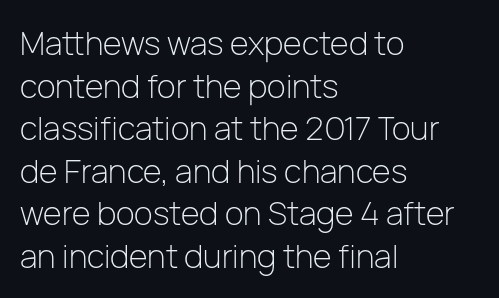
Underlining? Definitely not there. Visually the block forms a straight wall on the left and a jagged coastline on the right. Proportional: the letters do not fall into vertical columns. Horizontal bands of white between lines are of average thickness.
